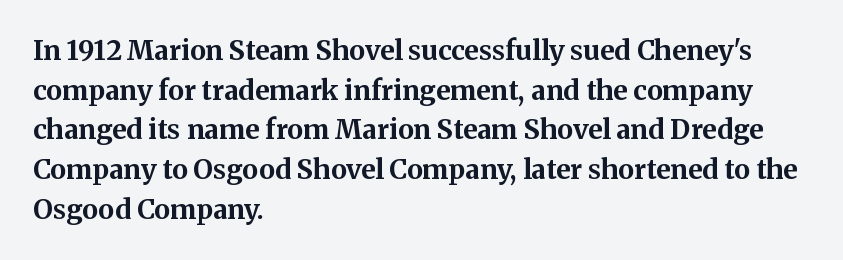
The glyphs are unaccompanied by any horizontal stroke below them. The characters look thick and weighty, a clear bold. Horizontally, the lines are justified to the leading edge only. Successive baselines arrive at the customary interval. Ordinary non-slanted type is in use.
